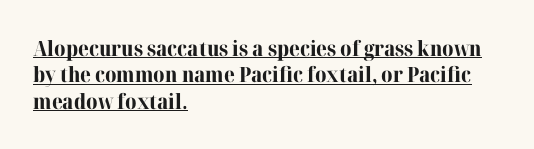
{"italic": "no", "bold": "yes", "underline": "yes", "align": "left", "line_spacing": "normal", "line_spacing_ratio": 1.26, "letter_spacing": "normal", "letter_spacing_em": 0.0, "glyph_px": 21}
